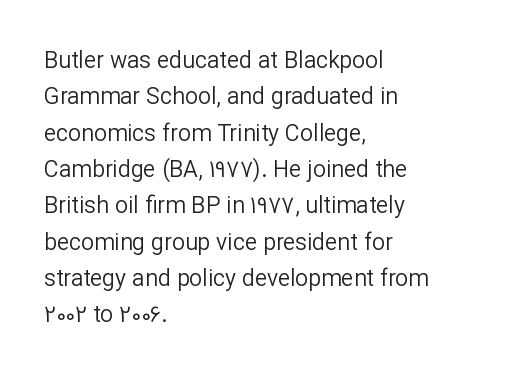
Compared with typical paragraphs, the rows here are spaced about the same. The letterforms sit at book weight or below. Ascenders rise straight up at ninety degrees. The lines are quadded left. Check the space under the baseline: it is left empty. Tracking value appears to be zero — textbook default spacing.
